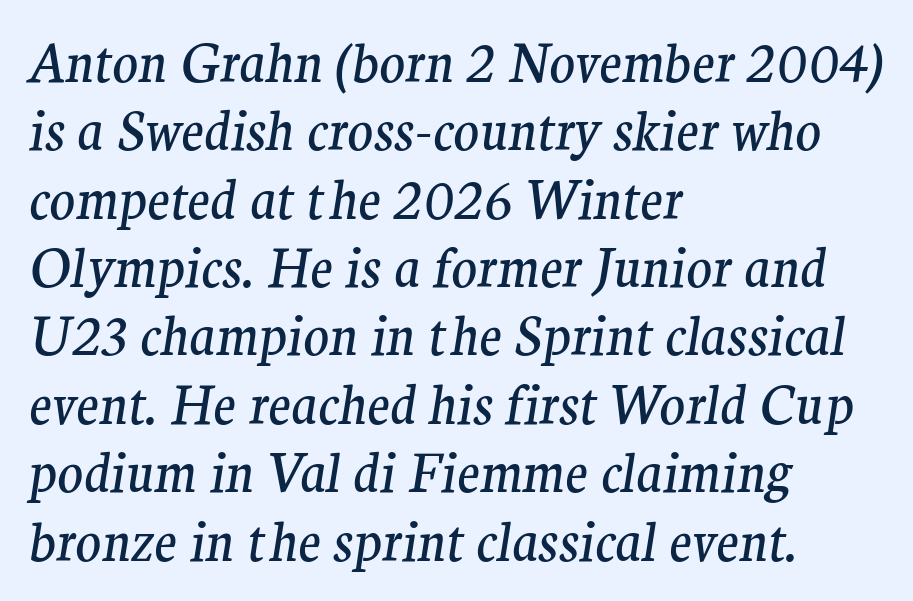
{"serif": "yes", "italic": "yes", "lean": "right", "slant_degrees": 9, "bold": "no", "weight": "regular", "width": "normal", "stroke_contrast": "medium", "x_height": "medium", "monospaced": "no", "underline": "no", "align": "left", "line_spacing": "normal", "line_spacing_ratio": 1.29, "letter_spacing": "normal", "letter_spacing_em": 0.0, "glyph_px": 53}
